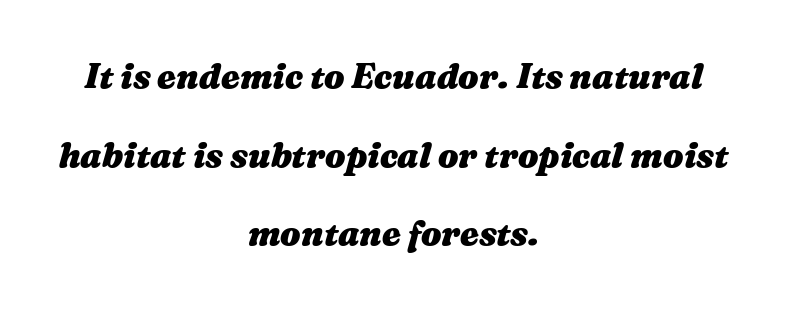
{"italic": "yes", "lean": "right", "slant_degrees": 16, "bold": "yes", "weight": "heavy", "width": "wide", "stroke_contrast": "medium", "x_height": "medium", "monospaced": "no", "underline": "no", "align": "center", "line_spacing": "loose", "line_spacing_ratio": 2.31, "letter_spacing": "normal", "letter_spacing_em": 0.0, "glyph_px": 34}
